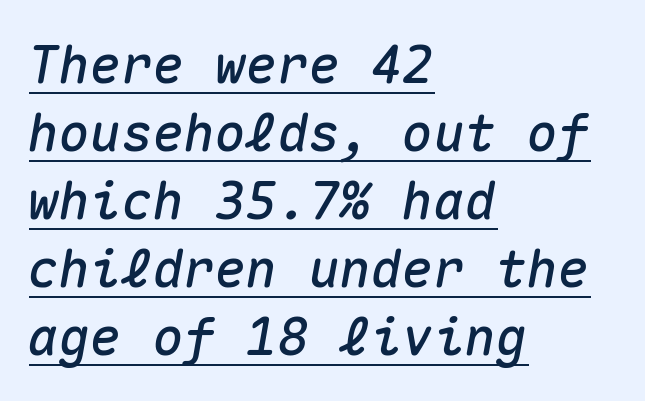
The image shows 52 px text type, italic (leaning right), monospaced; set left-aligned, normal line spacing (1.31x), normal letter spacing, underlined; medium stroke contrast and a medium x-height.
